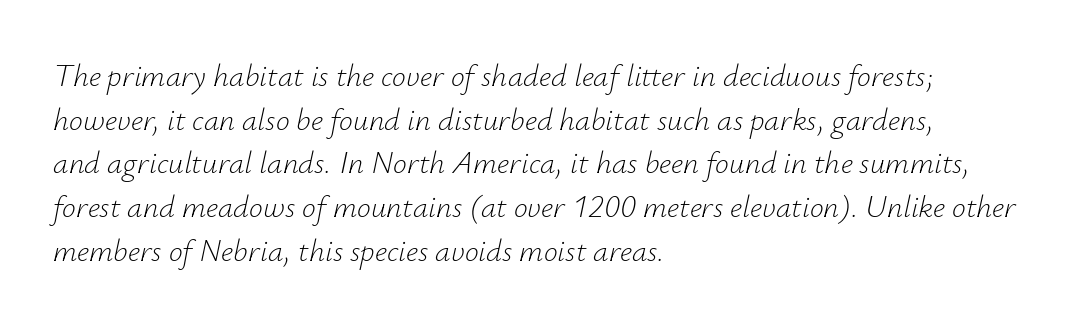
The image shows 31 px light type, italic (leaning right); set left-aligned, normal line spacing (1.41x), normal letter spacing, not underlined; low stroke contrast and a small x-height.
